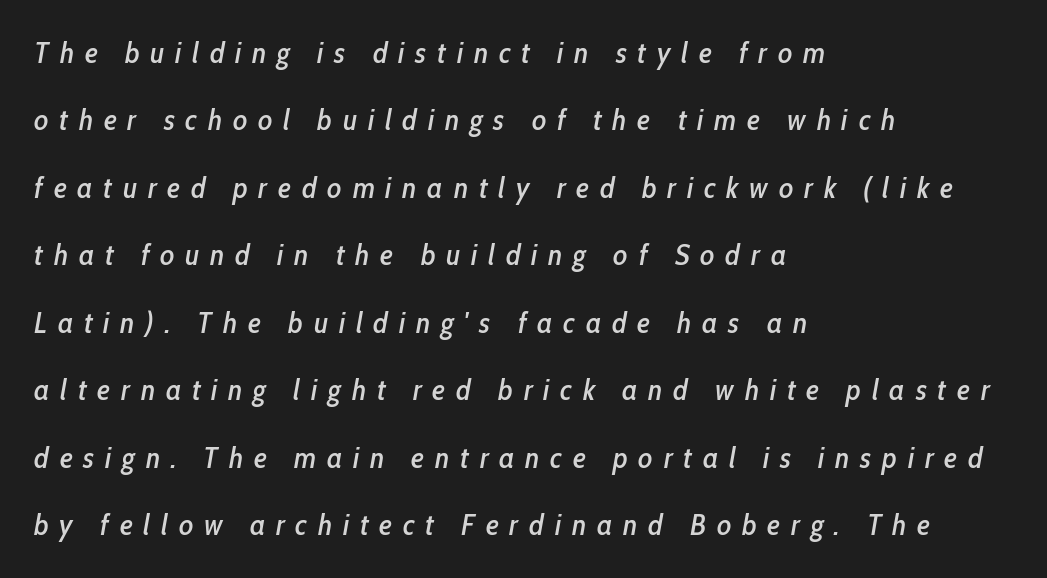
Q: Is the text italic (slanted)? A: Yes, it leans right by about 10 degrees.
Q: Is the text underlined? A: No.
Q: How is the paragraph aligned? A: Left-aligned.
Q: Is the spacing between letters normal or unusually wide? A: Unusually wide.
Q: Is the spacing between lines tight, normal or loose? A: Loose.
Q: Width (condensed, normal, or wide)? A: Condensed.
Q: Stroke contrast? A: Low.
Q: x-height? A: Medium.
Q: Monospaced? A: No.
